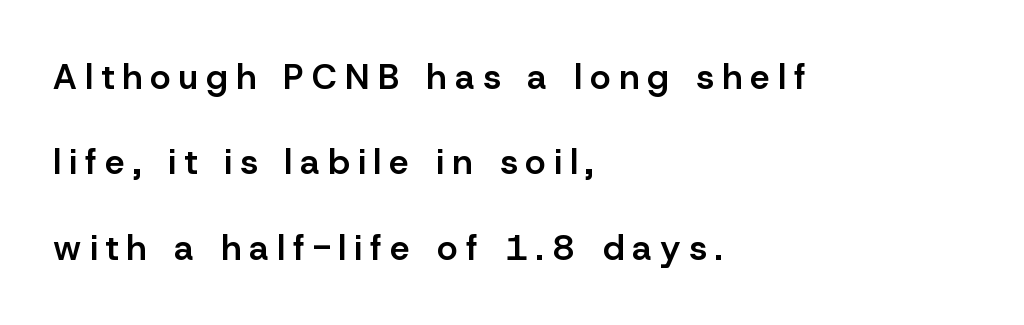
{"serif": "no", "italic": "no", "bold": "semi", "weight": "semibold", "width": "normal", "stroke_contrast": "low", "x_height": "medium", "monospaced": "no", "underline": "no", "align": "left", "line_spacing": "loose", "line_spacing_ratio": 2.44, "letter_spacing": "wide", "letter_spacing_em": 0.24, "glyph_px": 35}
